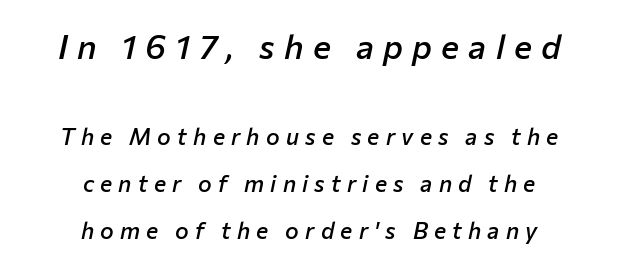
The image shows 34 px semibold type, italic (leaning right); set centered, loose line spacing (2.05x), unusually wide letter spacing (+0.27 em), not underlined; the first (top) block is 1.48x larger; low stroke contrast and a medium x-height.
